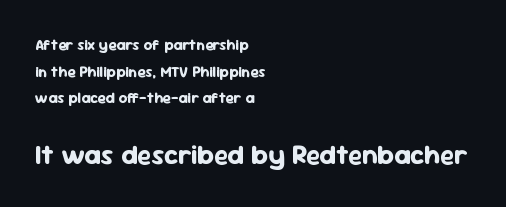
The image shows 27 px bold type, upright; set left-aligned, line spacing 1.78x, normal letter spacing, not underlined; the second (bottom) block is 1.8x larger.
